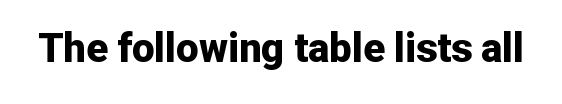
Q: Is the text bold? A: Yes.
Q: Is the text italic (slanted)? A: No, it is upright.
Q: Is the typeface a serif or a sans-serif typeface? A: Sans-serif.
Q: Is the text underlined? A: No.
Q: Is the spacing between letters normal or unusually wide? A: Normal.
Q: Width (condensed, normal, or wide)? A: Normal.
Q: Stroke contrast? A: Low.
Q: x-height? A: Medium.
Q: Monospaced? A: No.
